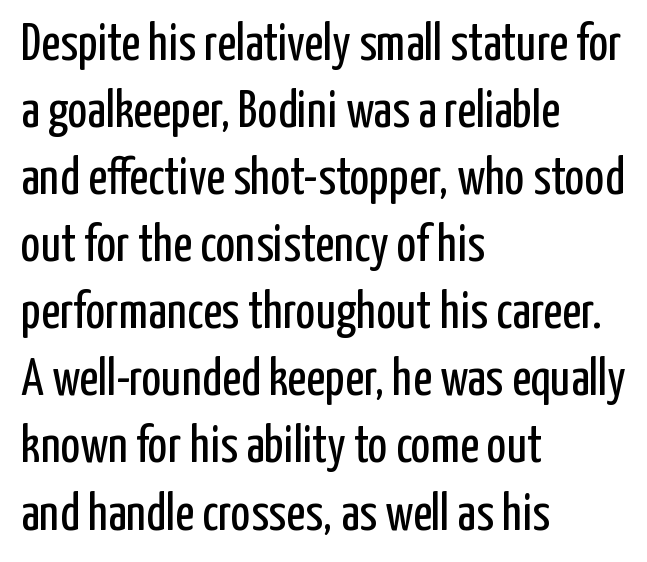
The image shows 52 px regular-weight, condensed sans-serif type, upright; set left-aligned, normal line spacing (1.29x), normal letter spacing, not underlined; low stroke contrast and a medium x-height.
